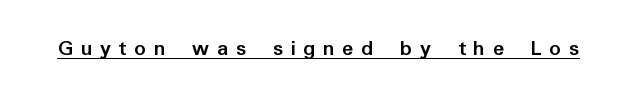
A baseline rule has been typeset under these characters. In terms of weight, the rendering is a true, heavy bold. Spacing between characters has been opened up far beyond the box default. Does the lettering tilt? It doesn't — this is upright.
